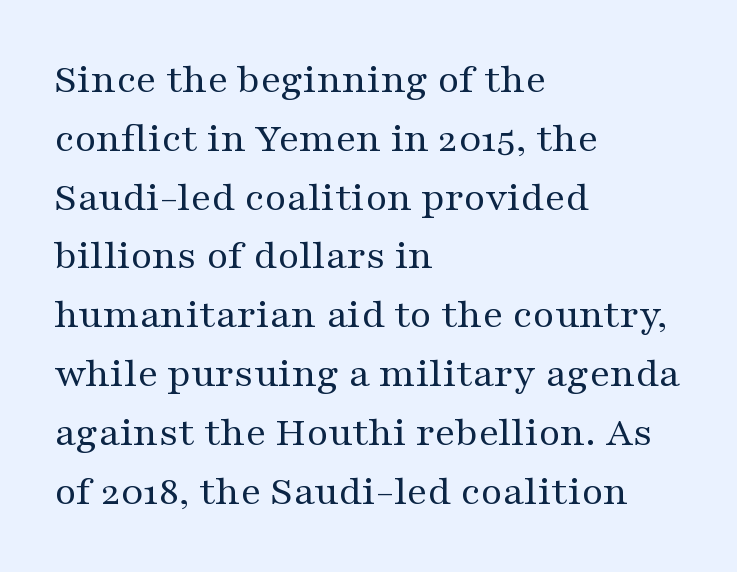
The string is rendered with underlining switched off. Honestly, the row spacing looks completely unremarkable. The passage shown is typed in a proportional face where columns would drift. The glyphs in this specimen are seriffed. Caption: standard tracking, unaltered.
